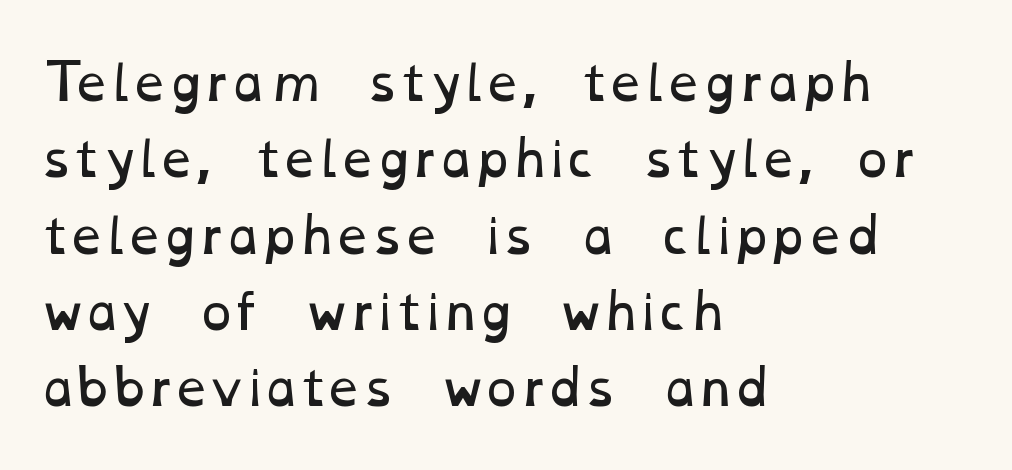
{"bold": "no", "weight": "regular", "width": "wide", "stroke_contrast": "low", "x_height": "medium", "monospaced": "no", "underline": "no", "align": "left", "line_spacing": "normal", "line_spacing_ratio": 1.59, "letter_spacing": "normal", "letter_spacing_em": 0.0, "glyph_px": 48}
